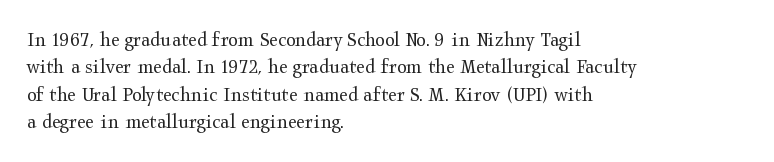
Q: Is the text bold? A: No.
Q: Is the text italic (slanted)? A: No, it is upright.
Q: Is the text underlined? A: No.
Q: How is the paragraph aligned? A: Left-aligned.
Q: Is the spacing between letters normal or unusually wide? A: Normal.
Q: Is the spacing between lines tight, normal or loose? A: Normal.
